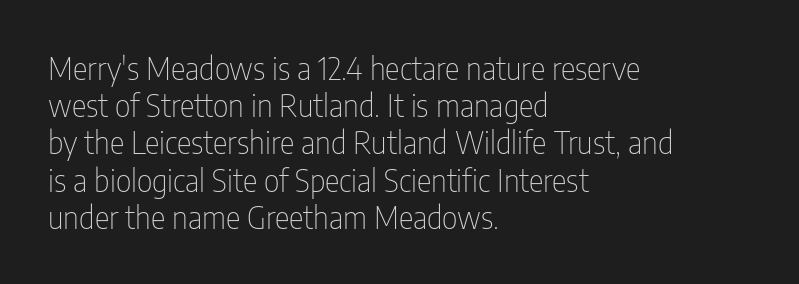
Q: Is the text bold? A: No.
Q: Is the text italic (slanted)? A: No, it is upright.
Q: Is the typeface a serif or a sans-serif typeface? A: Sans-serif.
Q: Is the text underlined? A: No.
Q: How is the paragraph aligned? A: Left-aligned.
Q: Is the spacing between letters normal or unusually wide? A: Normal.
Q: Width (condensed, normal, or wide)? A: Condensed.
Q: Stroke contrast? A: Low.
Q: x-height? A: Medium.
Q: Monospaced? A: No.
